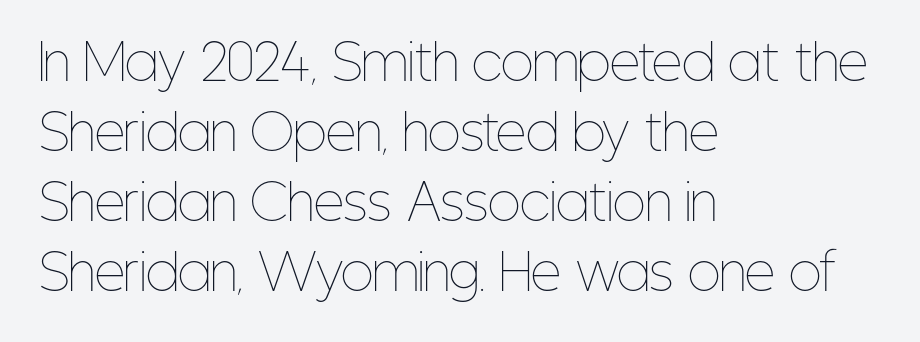
{"italic": "no", "bold": "no", "weight": "thin", "width": "condensed", "stroke_contrast": "low", "x_height": "medium", "monospaced": "no", "underline": "no", "align": "left", "line_spacing": "normal", "line_spacing_ratio": 1.46, "letter_spacing": "normal", "letter_spacing_em": 0.0, "glyph_px": 48}
